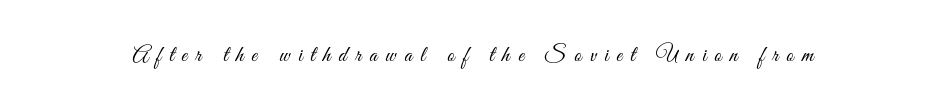
Q: Is the text bold? A: No.
Q: Is the text italic (slanted)? A: Yes.
Q: Is the text underlined? A: No.
Q: Is the spacing between letters normal or unusually wide? A: Unusually wide.
